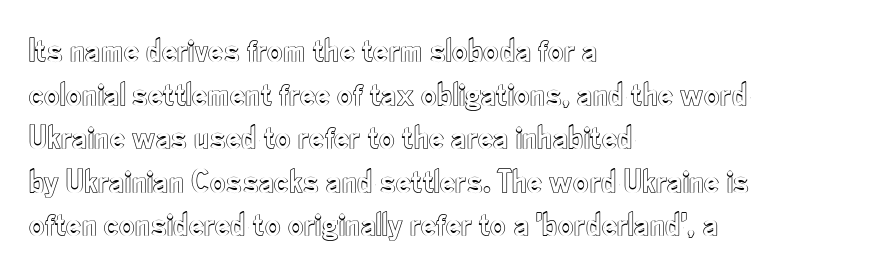
{"italic": "no", "width": "condensed", "x_height": "small", "monospaced": "no", "underline": "no", "align": "left", "line_spacing": "normal", "line_spacing_ratio": 1.28, "letter_spacing": "normal", "letter_spacing_em": 0.0, "glyph_px": 34}
